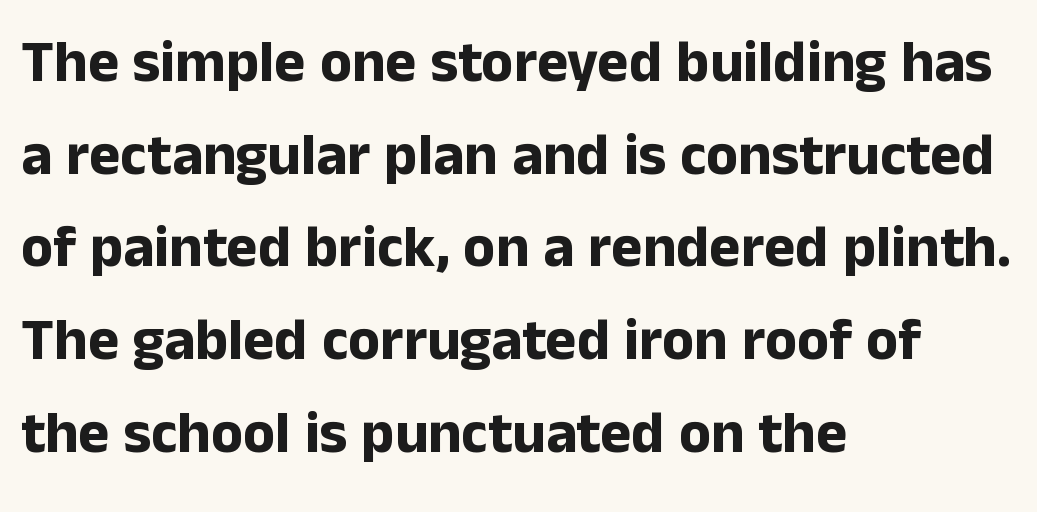
Q: Is the text bold? A: Yes.
Q: Is the text italic (slanted)? A: No, it is upright.
Q: Is the typeface a serif or a sans-serif typeface? A: Sans-serif.
Q: Is the text underlined? A: No.
Q: How is the paragraph aligned? A: Left-aligned.
Q: Is the spacing between letters normal or unusually wide? A: Normal.
Q: Is the spacing between lines tight, normal or loose? A: Normal.
Q: Width (condensed, normal, or wide)? A: Normal.
Q: Stroke contrast? A: Low.
Q: x-height? A: Medium.
Q: Monospaced? A: No.
